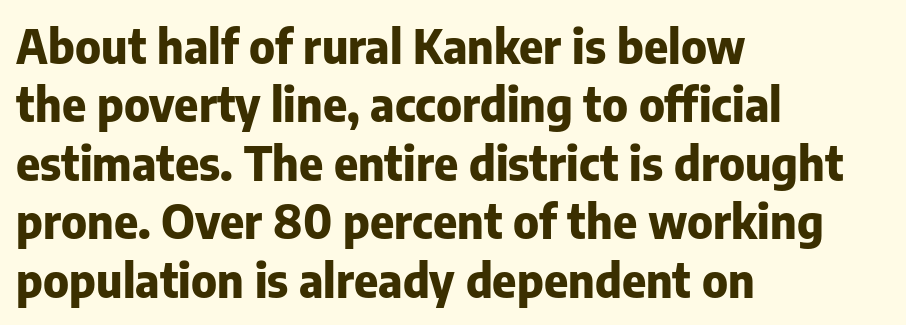
{"serif": "no", "italic": "no", "bold": "yes", "weight": "heavy", "width": "normal", "stroke_contrast": "low", "x_height": "medium", "monospaced": "no", "underline": "no", "align": "left", "line_spacing": "normal", "line_spacing_ratio": 1.27, "letter_spacing": "normal", "letter_spacing_em": 0.0, "glyph_px": 46}
